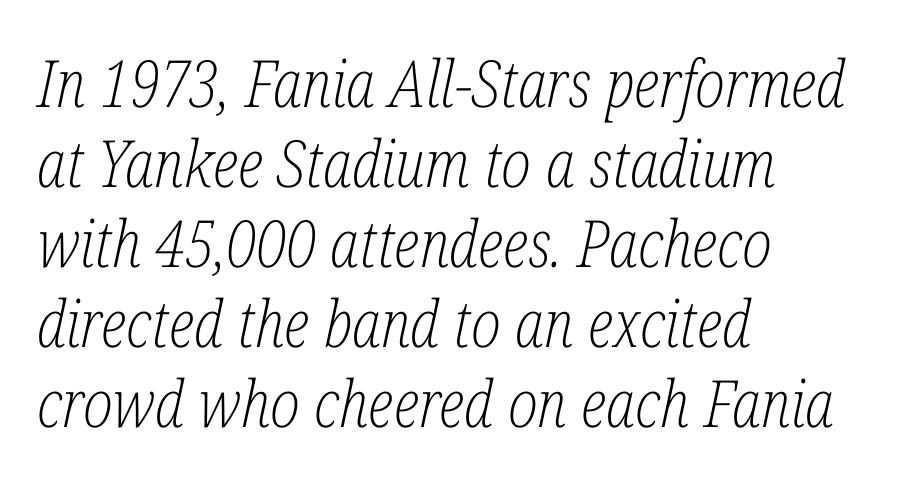
The image shows 65 px light, condensed serif type, italic (leaning right); set left-aligned, line spacing 1.23x, normal letter spacing, not underlined; low stroke contrast and a medium x-height.
